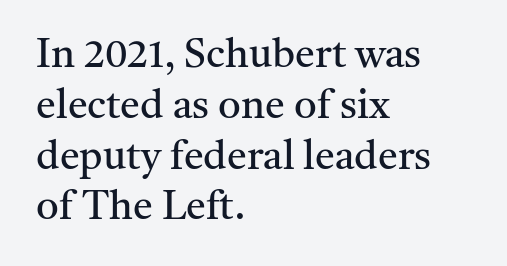
Q: Is the text bold? A: No.
Q: Is the text italic (slanted)? A: No, it is upright.
Q: Is the typeface a serif or a sans-serif typeface? A: Serif.
Q: Is the text underlined? A: No.
Q: How is the paragraph aligned? A: Left-aligned.
Q: Is the spacing between letters normal or unusually wide? A: Normal.
Q: Is the spacing between lines tight, normal or loose? A: Normal.
Q: Width (condensed, normal, or wide)? A: Normal.
Q: Stroke contrast? A: Medium.
Q: x-height? A: Medium.
Q: Monospaced? A: No.
